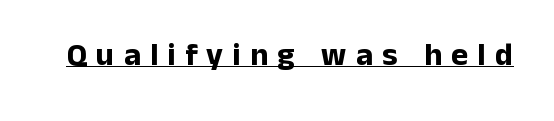
{"serif": "no", "italic": "no", "bold": "yes", "weight": "bold", "width": "normal", "stroke_contrast": "low", "x_height": "medium", "monospaced": "no", "underline": "yes", "letter_spacing": "wide", "letter_spacing_em": 0.29, "glyph_px": 32}
